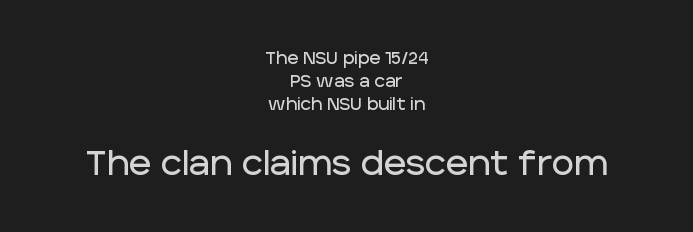
Q: Is the text italic (slanted)? A: No, it is upright.
Q: Is the typeface a serif or a sans-serif typeface? A: Sans-serif.
Q: Is the text underlined? A: No.
Q: How is the paragraph aligned? A: Centered.
Q: Is the spacing between letters normal or unusually wide? A: Normal.
Q: Is the spacing between lines tight, normal or loose? A: Normal.
Q: Which block of text is set in a larger size, the first (top) or the second (bottom)? A: The second (bottom) one.
Q: Width (condensed, normal, or wide)? A: Normal.
Q: Stroke contrast? A: Low.
Q: x-height? A: Large.
Q: Monospaced? A: No.
